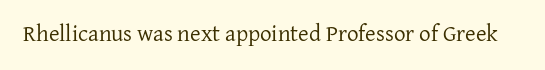
The image shows 23 px text type, upright; set normal letter spacing, not underlined.
